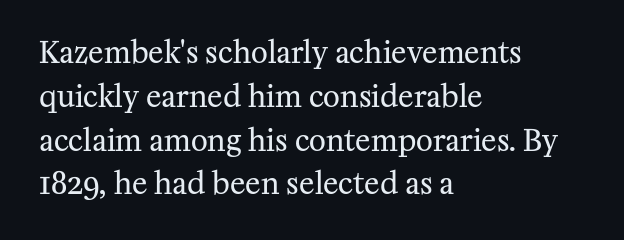
Weight class: somewhere from thin through regular. The setting favours the left margin, as ordinary paragraphs usually do. Words float on clear page, feet unadorned. The letters advance in unequal steps, a hallmark of proportional type. The horizontal fit of the characters is conventional and even. The face used here is seriffed, in the tradition of book romans.
